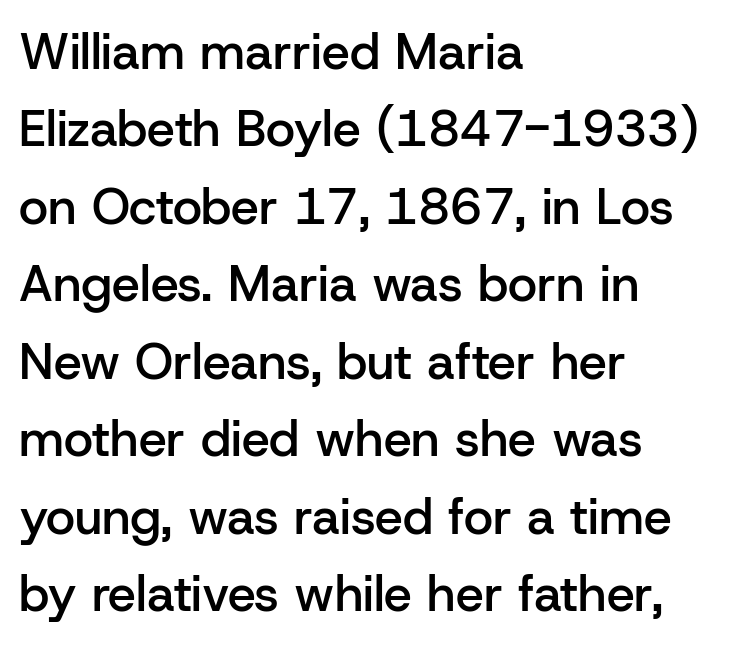
Q: Is the text bold? A: Semi-bold.
Q: Is the text italic (slanted)? A: No, it is upright.
Q: Is the typeface a serif or a sans-serif typeface? A: Sans-serif.
Q: Is the text underlined? A: No.
Q: How is the paragraph aligned? A: Left-aligned.
Q: Is the spacing between letters normal or unusually wide? A: Normal.
Q: Is the spacing between lines tight, normal or loose? A: Normal.
Q: Width (condensed, normal, or wide)? A: Normal.
Q: Stroke contrast? A: Low.
Q: x-height? A: Medium.
Q: Monospaced? A: No.
